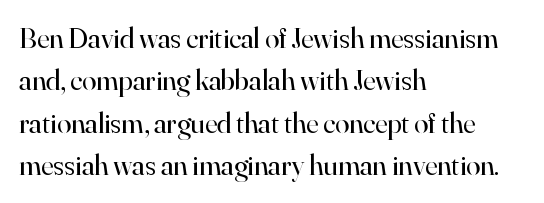
Descenders are the only things crossing below the line. Caption: face not bold, strokes unweighted. Old-style or modern, the face here clearly has serifs. Each new line begins a customary step beneath the previous one. Each word holds together tightly as a unit, with standard inter-letter gaps. Rendered with straight, roman letterforms.
